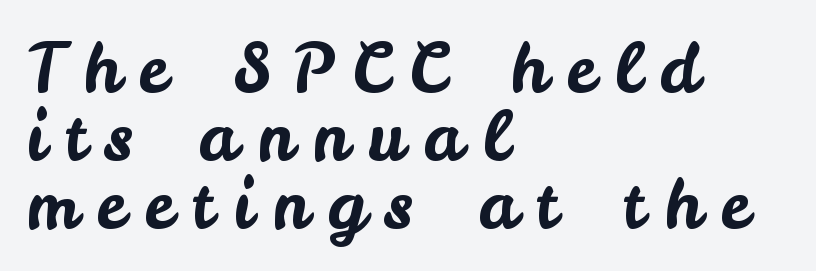
Descenders hang freely into open space. The compositor pushed each line to the left boundary. Proportional: the letters do not fall into vertical columns. The type is letterspaced generously, with wide tracking.
